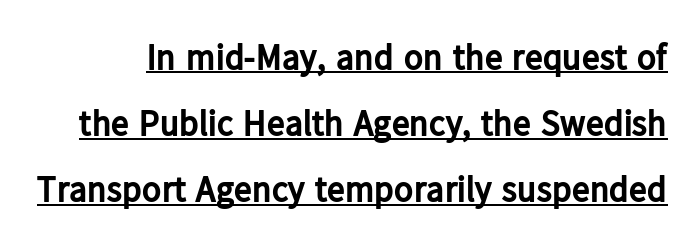
Q: Is the text bold? A: Yes.
Q: Is the text italic (slanted)? A: No, it is upright.
Q: Is the typeface a serif or a sans-serif typeface? A: Sans-serif.
Q: Is the text underlined? A: Yes.
Q: Is the spacing between letters normal or unusually wide? A: Normal.
Q: Width (condensed, normal, or wide)? A: Normal.
Q: Stroke contrast? A: Low.
Q: x-height? A: Medium.
Q: Monospaced? A: No.
